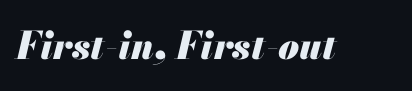
Q: Is the text bold? A: Yes.
Q: Is the text italic (slanted)? A: Yes, it leans right by about 13 degrees.
Q: Is the text underlined? A: No.
Q: Is the spacing between letters normal or unusually wide? A: Normal.
Q: Width (condensed, normal, or wide)? A: Normal.
Q: Stroke contrast? A: Medium.
Q: x-height? A: Small.
Q: Monospaced? A: No.
